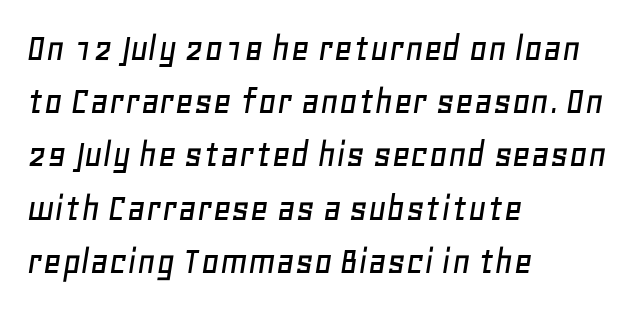
The image shows 40 px text type, italic (leaning right); set left-aligned, normal line spacing (1.33x), normal letter spacing, not underlined; low stroke contrast and a large x-height.
